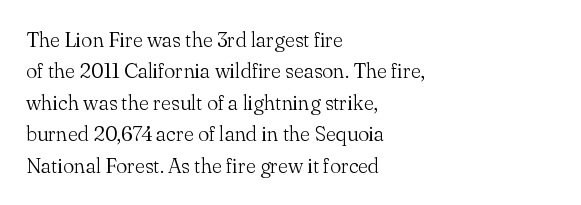
{"italic": "no", "bold": "no", "underline": "no", "align": "left", "line_spacing": "normal", "line_spacing_ratio": 1.5, "letter_spacing": "normal", "letter_spacing_em": 0.0, "glyph_px": 21}
